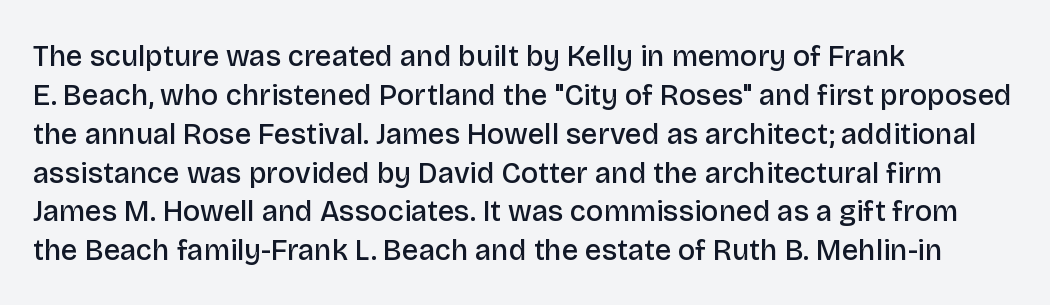
The image shows 29 px semibold sans-serif type, upright; set left-aligned, normal line spacing (1.34x), normal letter spacing, not underlined; low stroke contrast and a large x-height.
